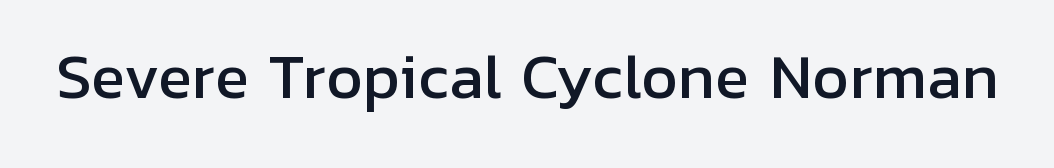
The image shows 58 px sans-serif type, upright; set normal letter spacing, not underlined; low stroke contrast and a medium x-height.
